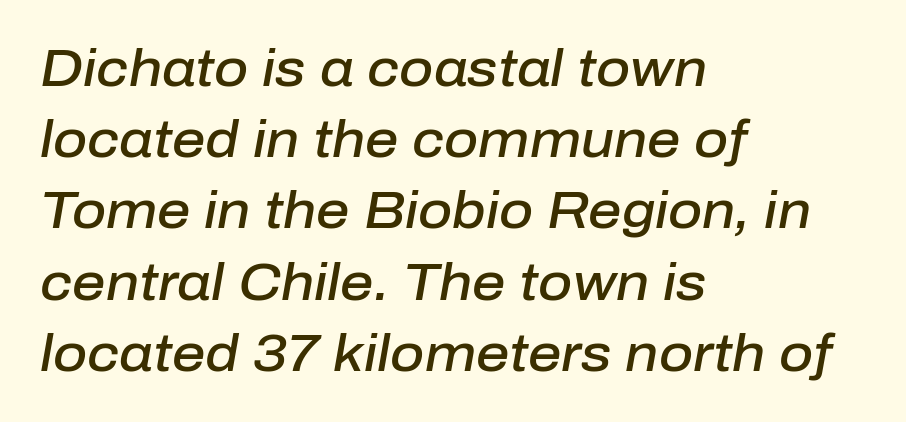
Here the designer chose a conventional face with non-uniform glyph widths. In terms of letterspacing, this is plain default setting. Quick note: interline space is typical. The setting favours the left margin, as ordinary paragraphs usually do. You can tell it's italic because the verticals aren't actually vertical.
